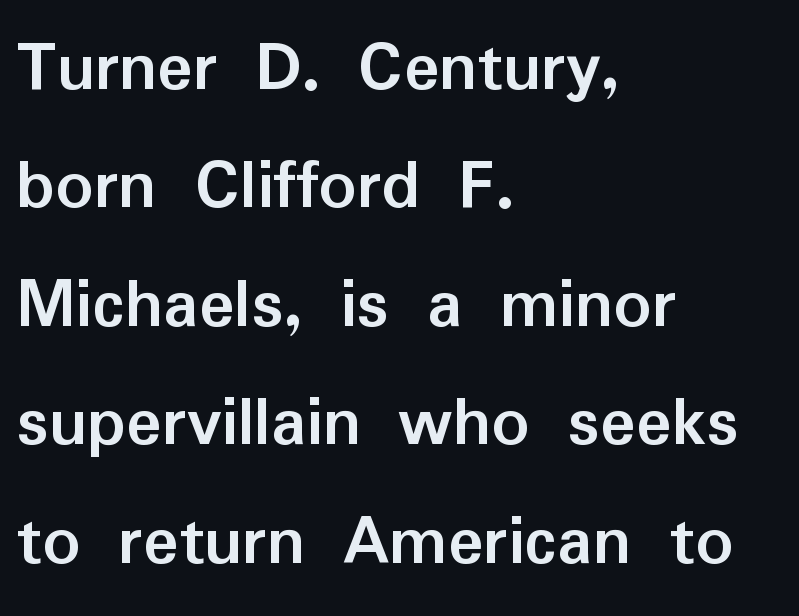
{"serif": "no", "italic": "no", "bold": "yes", "weight": "semibold", "width": "normal", "stroke_contrast": "low", "x_height": "medium", "monospaced": "no", "underline": "no", "align": "left", "line_spacing": "normal", "line_spacing_ratio": 1.6, "letter_spacing": "normal", "letter_spacing_em": 0.0, "glyph_px": 74}
